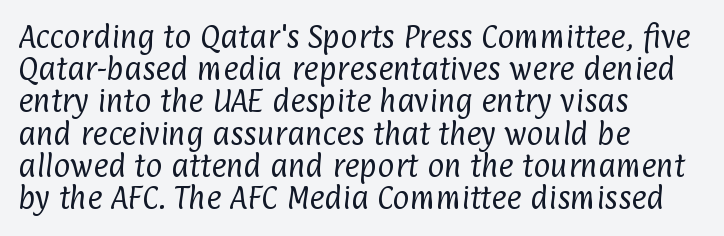
The ragged edge is on the right, which tells us the setting is flush left. Nobody touched the tracking dial on this one. The string is rendered with underlining switched off. The weight tops out at a normal text grade.
